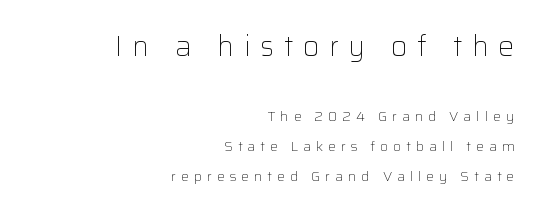
Horizontal bands of white between lines are thick stripes. The emphasis by scale lands on block number one, above. A typesetter would call this heavily tracked-out type. Heft: none added — not bold. The letters stand straight up with perfectly vertical stems.
